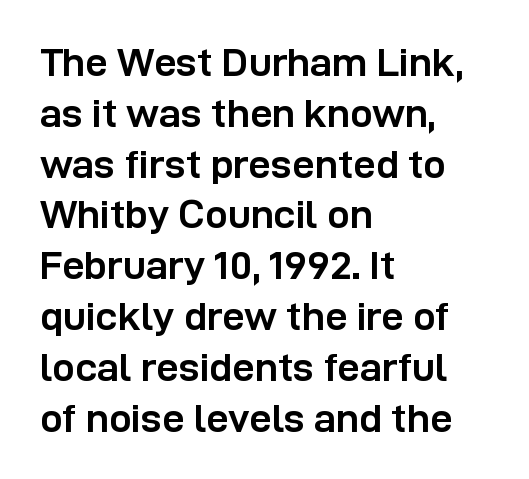
Underlining? Definitely not there. Stroke thickness is high; the sample reads as a true bold. Vertically, the passage feels balanced, rows spaced as you'd expect. Look at the bottom of the vertical strokes: they stop flat, with no serifs. Think of a printed novel: that variable character pitch is what you see here. A classic flush-left, rag-right setting is used for this passage.
